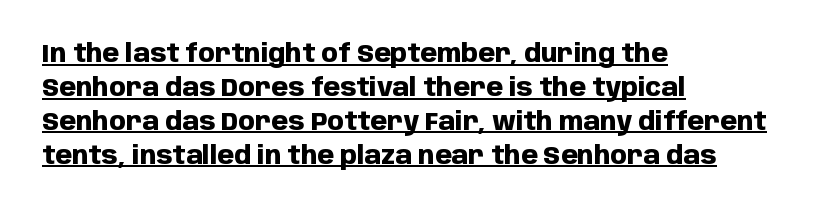
A roman cut, with each character standing at attention. These lines are set flush left with a ragged right edge. Check the space under the baseline: a stroke is drawn there. There is no visible air inserted between adjacent glyphs.
